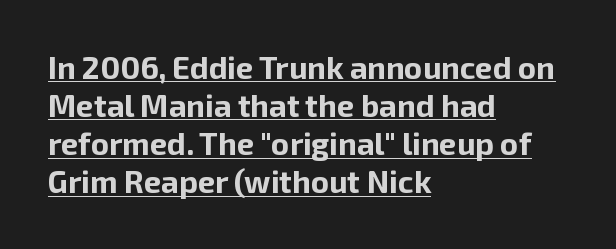
{"serif": "no", "italic": "no", "bold": "yes", "weight": "bold", "width": "normal", "stroke_contrast": "low", "x_height": "medium", "monospaced": "no", "underline": "yes", "align": "left", "line_spacing_ratio": 1.23, "letter_spacing": "normal", "letter_spacing_em": 0.0, "glyph_px": 31}
